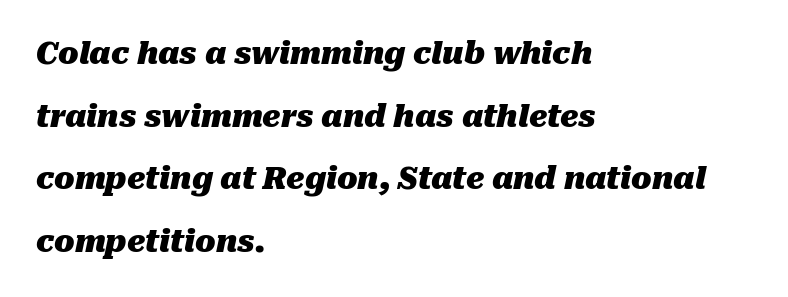
{"italic": "yes", "lean": "right", "slant_degrees": 10, "bold": "yes", "weight": "heavy", "width": "normal", "stroke_contrast": "medium", "x_height": "medium", "monospaced": "no", "underline": "no", "align": "left", "line_spacing": "loose", "line_spacing_ratio": 2.09, "letter_spacing": "normal", "letter_spacing_em": 0.0, "glyph_px": 30}
